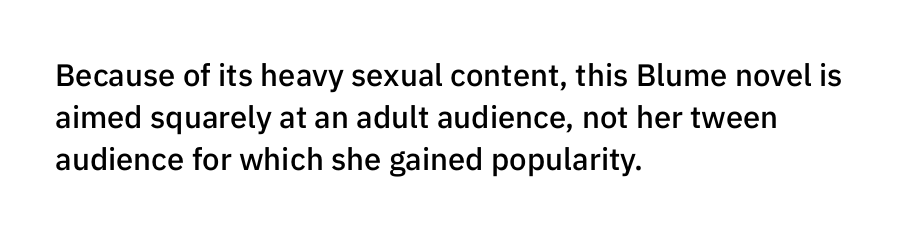
{"serif": "no", "italic": "no", "bold": "semi", "weight": "semibold", "width": "normal", "stroke_contrast": "low", "x_height": "medium", "monospaced": "no", "underline": "no", "align": "left", "line_spacing": "normal", "line_spacing_ratio": 1.36, "letter_spacing": "normal", "letter_spacing_em": 0.0, "glyph_px": 31}
